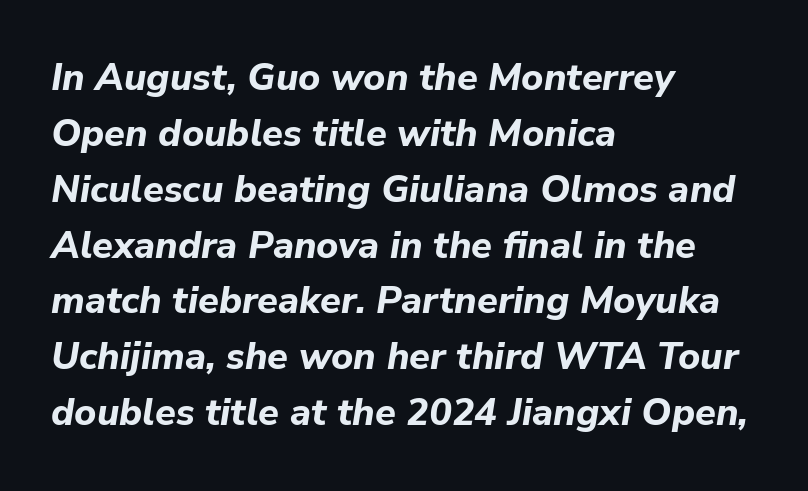
Check under the words: just untouched page. You could not count columns in this text — the font is proportionally spaced. Notice how the stems are inclined rather than vertical — that's the hallmark of italics. The space between consecutive lines is moderate. Between one letter and the next there's only the usual sliver of space.
